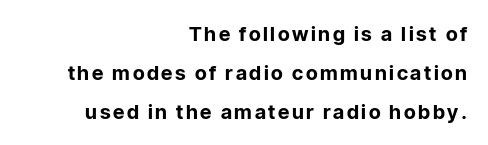
Q: Is the text bold? A: Yes.
Q: Is the text italic (slanted)? A: No, it is upright.
Q: Is the text underlined? A: No.
Q: How is the paragraph aligned? A: Right-aligned.
Q: Is the spacing between lines tight, normal or loose? A: Loose.
